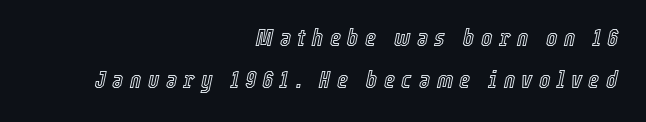
Q: Is the text italic (slanted)? A: Yes, it leans right by about 12 degrees.
Q: Is the text underlined? A: No.
Q: How is the paragraph aligned? A: Right-aligned.
Q: Is the spacing between letters normal or unusually wide? A: Unusually wide.
